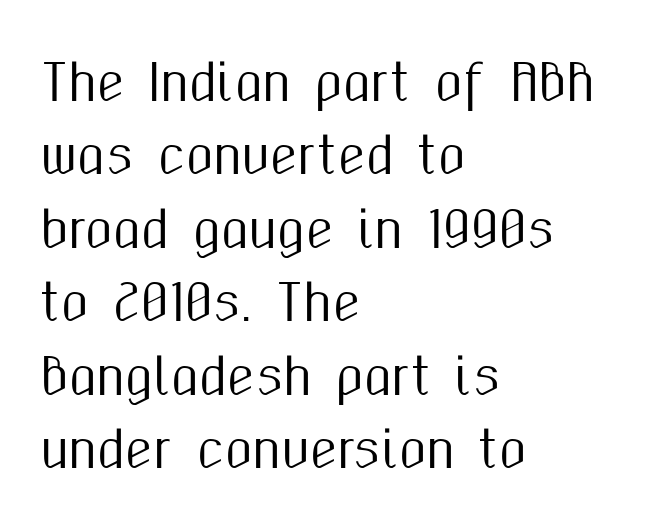
{"serif": "no", "italic": "no", "width": "condensed", "stroke_contrast": "medium", "x_height": "medium", "monospaced": "no", "underline": "no", "align": "left", "line_spacing": "normal", "line_spacing_ratio": 1.47, "letter_spacing": "normal", "letter_spacing_em": 0.0, "glyph_px": 50}
